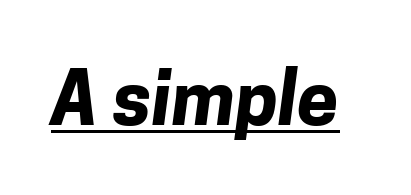
Q: Is the text bold? A: Yes.
Q: Is the typeface a serif or a sans-serif typeface? A: Sans-serif.
Q: Is the text underlined? A: Yes.
Q: Is the spacing between letters normal or unusually wide? A: Normal.
Q: Width (condensed, normal, or wide)? A: Normal.
Q: Stroke contrast? A: Low.
Q: x-height? A: Medium.
Q: Monospaced? A: No.
